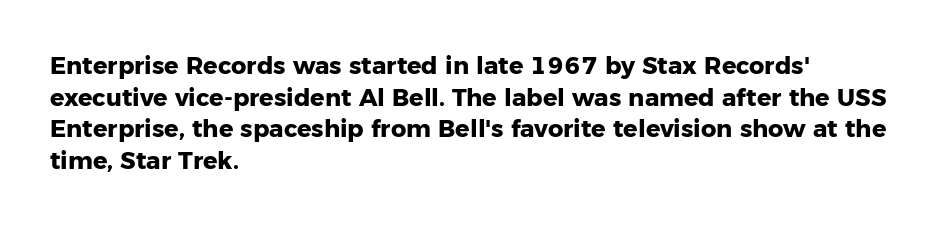
Q: Is the text bold? A: Yes.
Q: Is the text italic (slanted)? A: No, it is upright.
Q: Is the text underlined? A: No.
Q: How is the paragraph aligned? A: Left-aligned.
Q: Is the spacing between letters normal or unusually wide? A: Normal.
Q: Is the spacing between lines tight, normal or loose? A: Normal.
